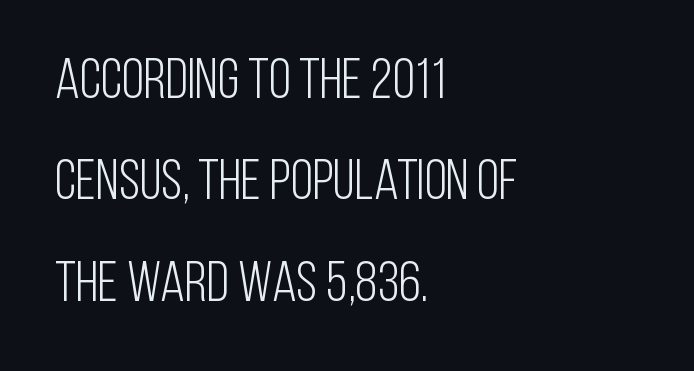
The image shows 57 px light, condensed sans-serif type, upright; set left-aligned, line spacing 1.78x, normal letter spacing, not underlined; low stroke contrast and a large x-height.
